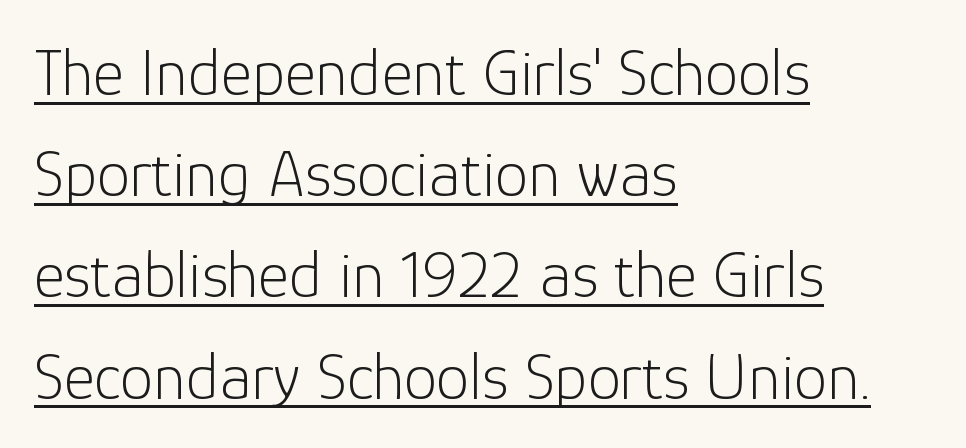
Q: Is the text bold? A: No.
Q: Is the text italic (slanted)? A: No, it is upright.
Q: Is the typeface a serif or a sans-serif typeface? A: Sans-serif.
Q: Is the text underlined? A: Yes.
Q: How is the paragraph aligned? A: Left-aligned.
Q: Is the spacing between letters normal or unusually wide? A: Normal.
Q: Is the spacing between lines tight, normal or loose? A: Normal.
Q: Width (condensed, normal, or wide)? A: Normal.
Q: Stroke contrast? A: Low.
Q: x-height? A: Medium.
Q: Monospaced? A: No.
